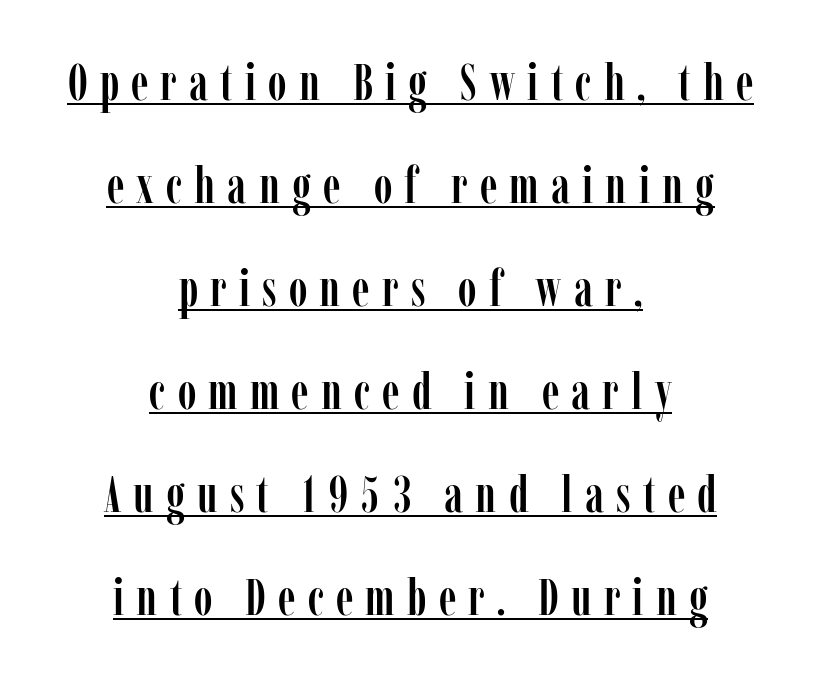
Horizontal alignment here is central, giving a formal, balanced look. Designer's note — italics off, roman on. The rendering uses natural spacing where letterforms have individual widths. Is there an underline? Yes — a line sits under the letters.
